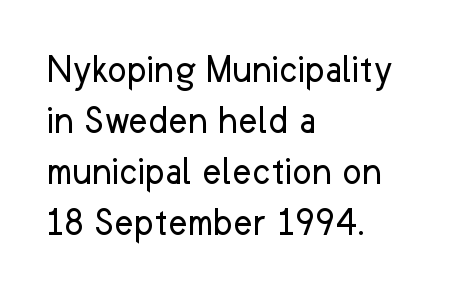
The image shows 41 px regular-weight sans-serif type, upright; set left-aligned, line spacing 1.24x, normal letter spacing, not underlined; low stroke contrast and a medium x-height.
